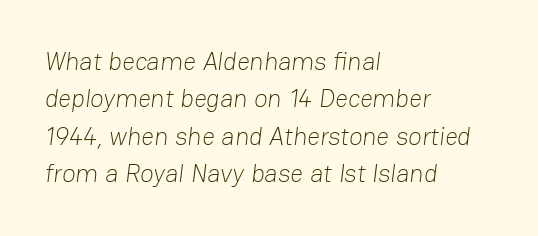
Q: Is the text bold? A: No.
Q: Is the text underlined? A: No.
Q: How is the paragraph aligned? A: Left-aligned.
Q: Is the spacing between letters normal or unusually wide? A: Normal.
Q: Is the spacing between lines tight, normal or loose? A: Normal.
